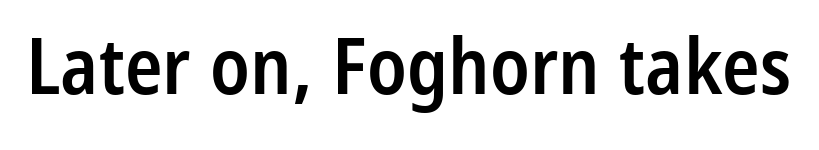
Tracking value appears to be zero — textbook default spacing. Letterform terminals end flat and unadorned throughout the passage. The rendering uses natural spacing where letterforms have individual widths. The specimen reads as upright at a glance. The space directly below the letters is spotless. Caption: semibold face, moderately heavy strokes.
